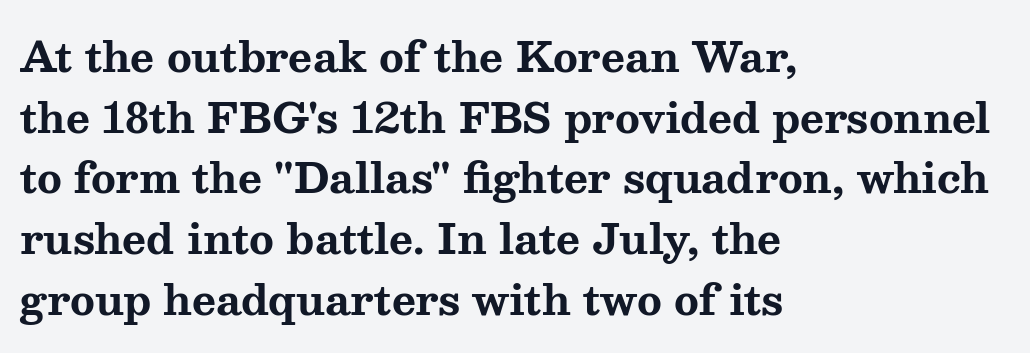
{"serif": "yes", "italic": "no", "bold": "yes", "weight": "bold", "width": "wide", "stroke_contrast": "medium", "x_height": "medium", "monospaced": "no", "underline": "no", "align": "left", "line_spacing": "normal", "line_spacing_ratio": 1.48, "letter_spacing": "normal", "letter_spacing_em": 0.0, "glyph_px": 41}
